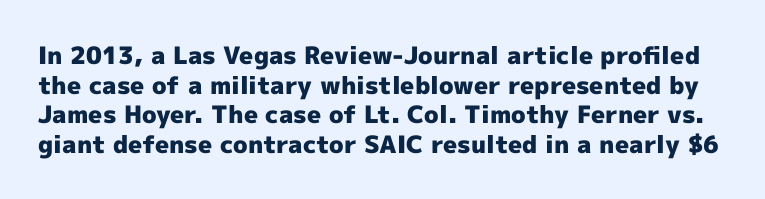
{"italic": "no", "bold": "yes", "underline": "no", "line_spacing_ratio": 1.23, "letter_spacing": "normal", "letter_spacing_em": 0.0, "glyph_px": 24}
